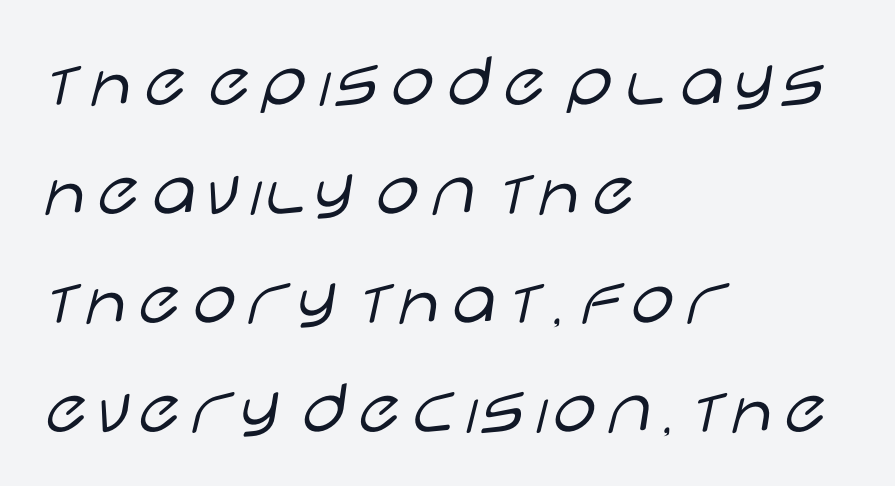
The image shows 79 px light, wide sans-serif type; set left-aligned, normal line spacing (1.38x), normal letter spacing, not underlined; low stroke contrast and a large x-height.
